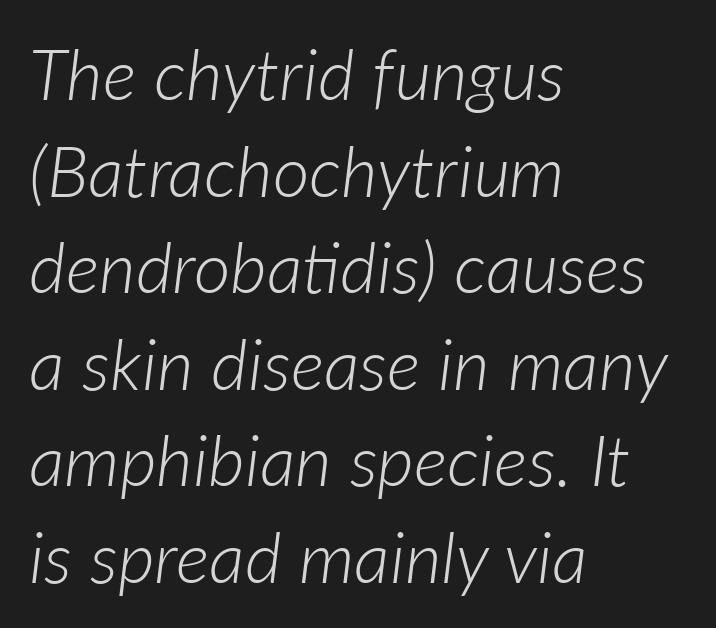
The image shows 71 px light type, italic (leaning right); set left-aligned, normal line spacing (1.36x), normal letter spacing, not underlined; low stroke contrast and a medium x-height.
